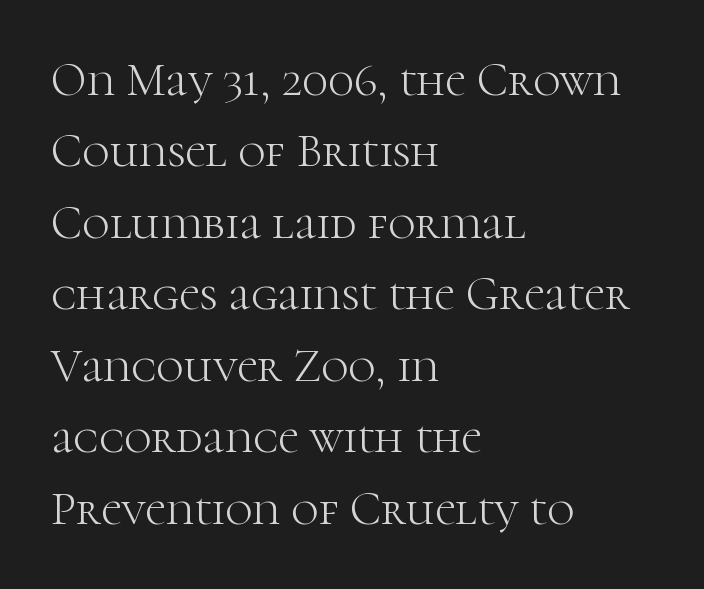
The space directly below the letters is spotless. The leading is moderate, giving the passage an even texture. Compared with typical body copy, the letter spacing here is the same. Is there any slant? The stems are plumb. This is not heavy type; no bold has been used. Note the varied advance widths — an 'i' is clearly narrower than an 'm'.
